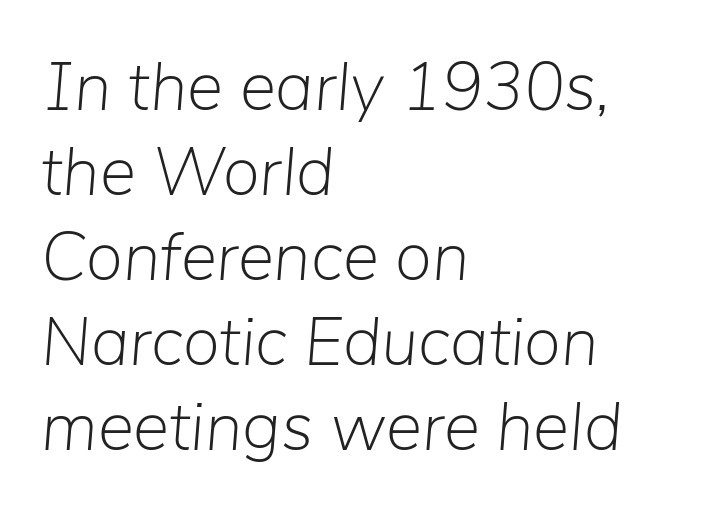
Q: Is the text bold? A: No.
Q: Is the text italic (slanted)? A: Yes, it leans right by about 5 degrees.
Q: Is the text underlined? A: No.
Q: How is the paragraph aligned? A: Left-aligned.
Q: Is the spacing between letters normal or unusually wide? A: Normal.
Q: Is the spacing between lines tight, normal or loose? A: Normal.
Q: Width (condensed, normal, or wide)? A: Normal.
Q: Stroke contrast? A: Low.
Q: x-height? A: Medium.
Q: Monospaced? A: No.
